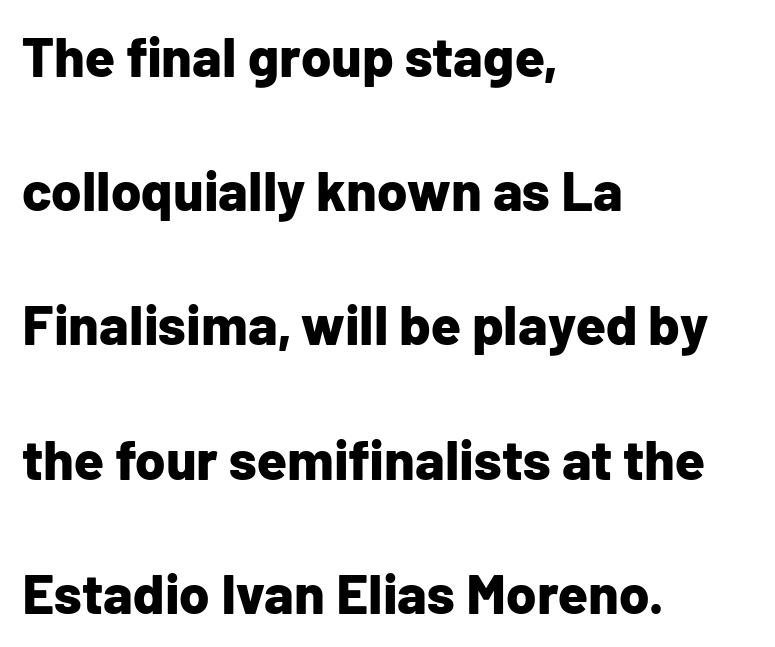
{"serif": "no", "italic": "no", "bold": "yes", "weight": "bold", "width": "normal", "stroke_contrast": "low", "x_height": "medium", "monospaced": "no", "underline": "no", "align": "left", "line_spacing": "loose", "line_spacing_ratio": 2.44, "letter_spacing": "normal", "letter_spacing_em": 0.0, "glyph_px": 55}
